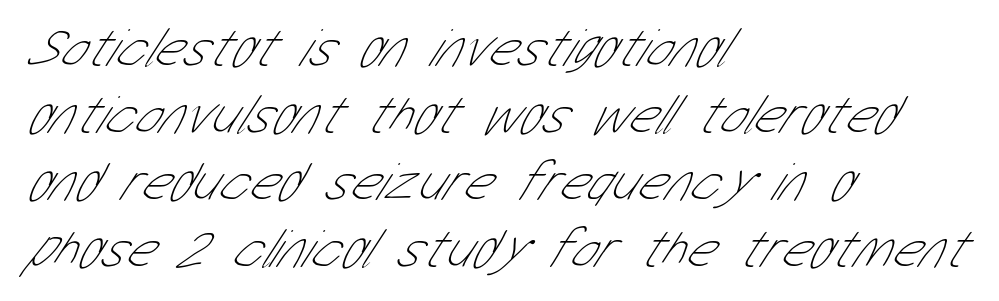
{"serif": "no", "bold": "no", "weight": "thin", "width": "condensed", "stroke_contrast": "low", "x_height": "medium", "monospaced": "no", "underline": "no", "align": "left", "line_spacing_ratio": 1.22, "letter_spacing": "normal", "letter_spacing_em": 0.0, "glyph_px": 55}
